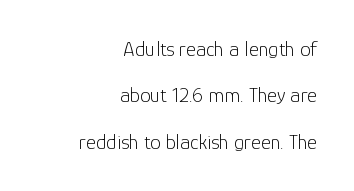
Q: Is the text bold? A: No.
Q: Is the text italic (slanted)? A: No, it is upright.
Q: Is the text underlined? A: No.
Q: How is the paragraph aligned? A: Right-aligned.
Q: Is the spacing between letters normal or unusually wide? A: Normal.
Q: Is the spacing between lines tight, normal or loose? A: Loose.
